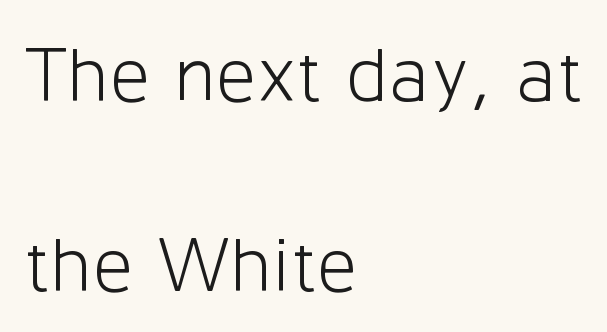
{"serif": "no", "italic": "no", "bold": "no", "weight": "light", "width": "normal", "stroke_contrast": "low", "x_height": "medium", "monospaced": "no", "underline": "no", "align": "left", "line_spacing": "loose", "line_spacing_ratio": 2.4, "letter_spacing": "normal", "letter_spacing_em": 0.0, "glyph_px": 79}
